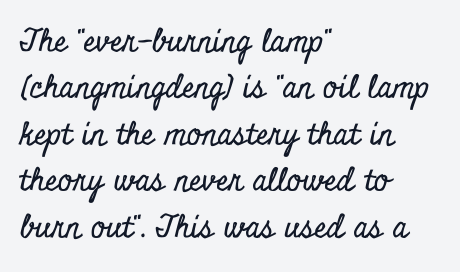
This rendering leaves character spacing at its baseline value. Classification — serif. This rendering uses left alignment, leaving the right contour irregular. Summary of vertical rhythm: regular, with standard interline spacing. Is this a fixed-width face? No — the glyphs have proportional, varying widths.
